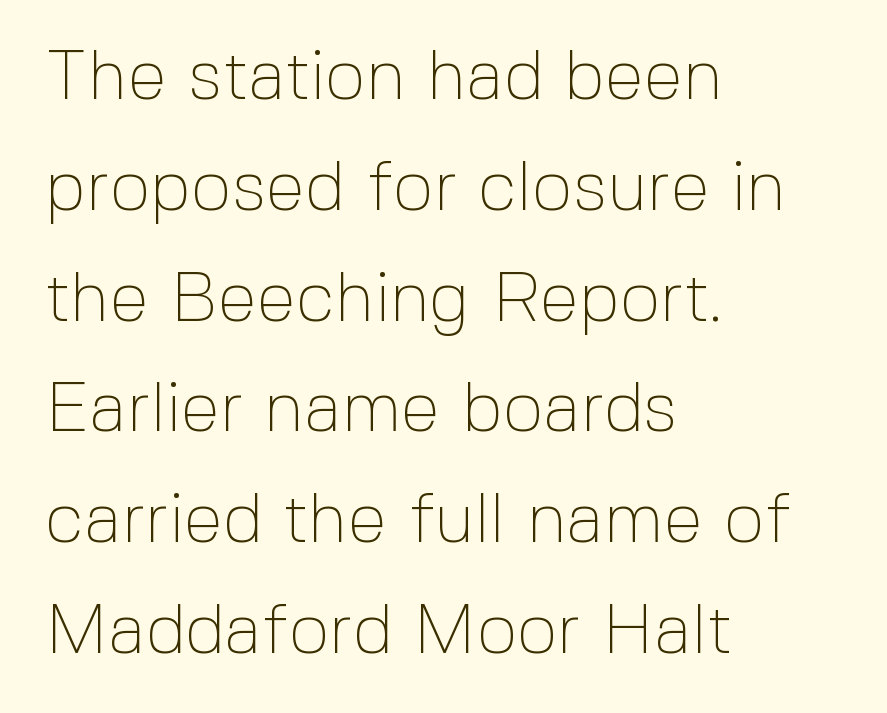
The image shows 71 px thin sans-serif type, upright; set left-aligned, normal line spacing (1.56x), normal letter spacing, not underlined; a medium x-height.
